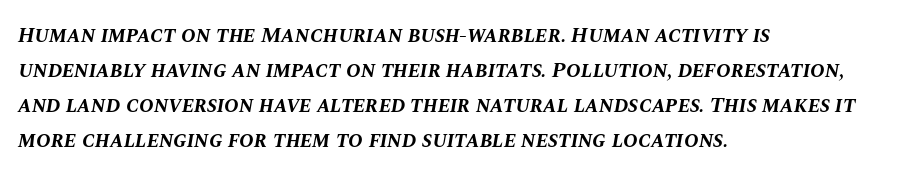
{"italic": "yes", "lean": "right", "slant_degrees": 10, "bold": "yes", "underline": "no", "align": "left", "line_spacing": "normal", "line_spacing_ratio": 1.59, "letter_spacing": "normal", "letter_spacing_em": 0.0, "glyph_px": 22}
